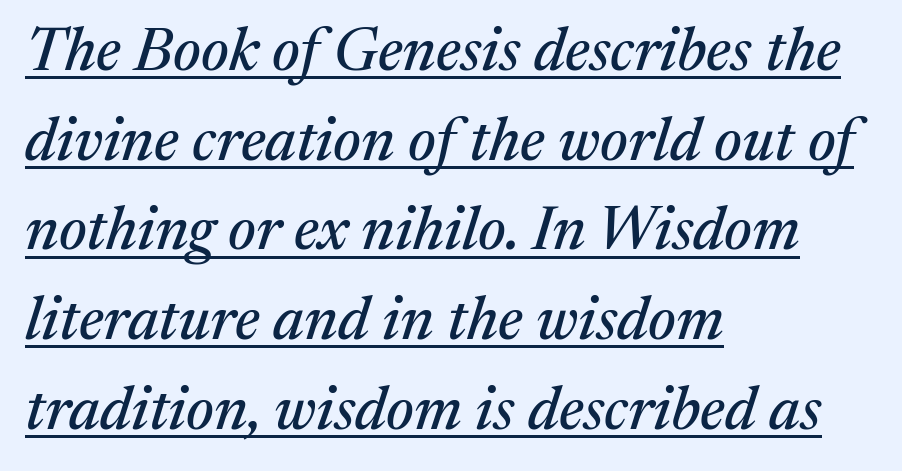
These lines are composed in type with serifs. A typesetter would call this proportional, since set widths differ per character. These characters rest on top of a visible drawn line. Slanted lettering throughout.
